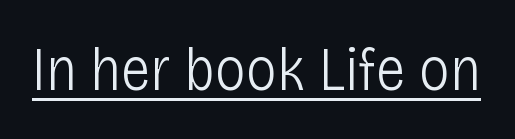
The image shows 62 px light, condensed sans-serif type, upright; set normal letter spacing, underlined; low stroke contrast and a large x-height.
